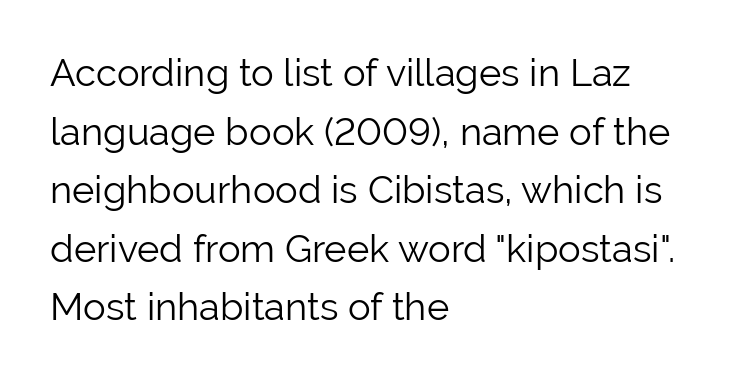
Q: Is the text bold? A: No.
Q: Is the text italic (slanted)? A: No, it is upright.
Q: Is the typeface a serif or a sans-serif typeface? A: Sans-serif.
Q: Is the text underlined? A: No.
Q: How is the paragraph aligned? A: Left-aligned.
Q: Is the spacing between letters normal or unusually wide? A: Normal.
Q: Is the spacing between lines tight, normal or loose? A: Normal.
Q: Width (condensed, normal, or wide)? A: Normal.
Q: Stroke contrast? A: Low.
Q: x-height? A: Medium.
Q: Monospaced? A: No.
